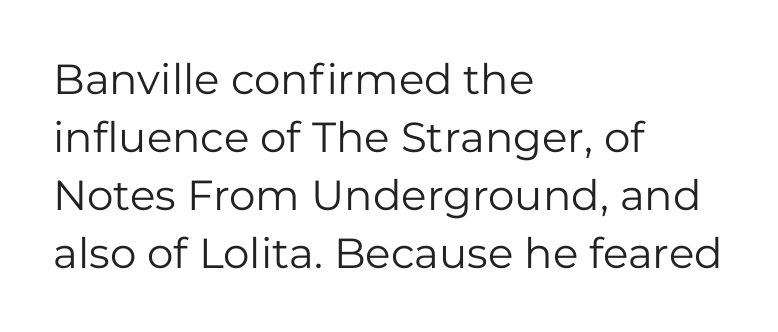
Horizontal alignment here is leftward, the default for most running prose. Each new line begins a customary step beneath the previous one. Notice how the stems are strictly vertical — no italics here. Note the varied advance widths — an 'i' is clearly narrower than an 'm'. This sample uses a sans-serif face.
